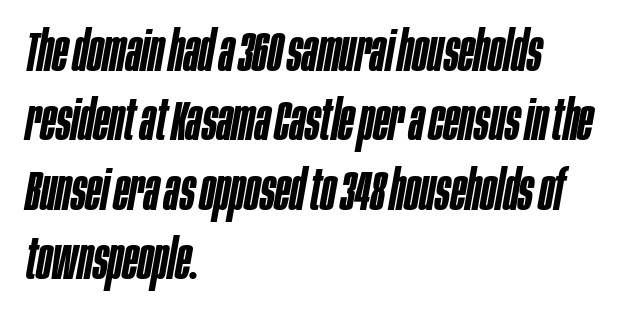
The image shows 56 px semibold, condensed type, italic (leaning right); set left-aligned, line spacing 1.24x, normal letter spacing, not underlined; low stroke contrast and a large x-height.
